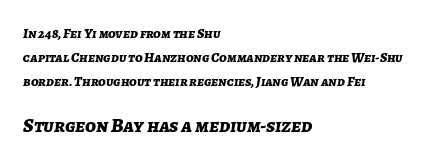
{"italic": "yes", "lean": "right", "slant_degrees": 7, "bold": "yes", "underline": "no", "align": "left", "line_spacing_ratio": 1.71, "letter_spacing": "normal", "letter_spacing_em": 0.0, "larger_block": "second", "size_ratio": 1.43, "glyph_px": 20}
